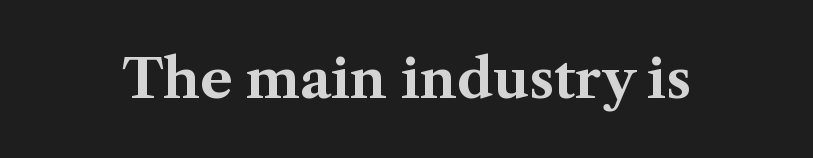
Q: Is the text bold? A: Yes.
Q: Is the text italic (slanted)? A: No, it is upright.
Q: Is the typeface a serif or a sans-serif typeface? A: Serif.
Q: Is the text underlined? A: No.
Q: Is the spacing between letters normal or unusually wide? A: Normal.
Q: Width (condensed, normal, or wide)? A: Normal.
Q: Stroke contrast? A: Medium.
Q: x-height? A: Medium.
Q: Monospaced? A: No.
